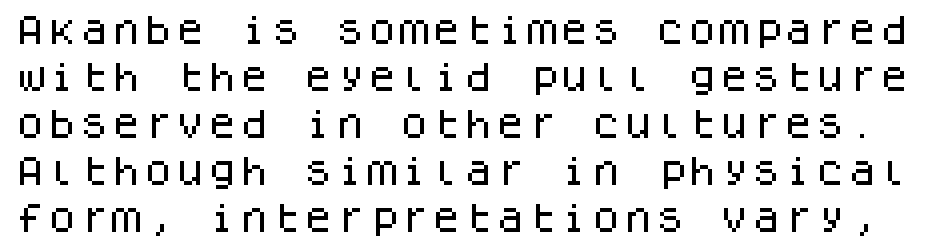
The image shows 32 px sans-serif type, upright, monospaced; set normal line spacing (1.47x), normal letter spacing, not underlined; low stroke contrast and a large x-height.
